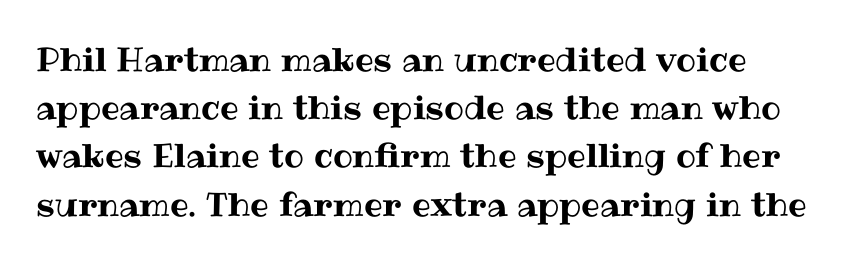
{"italic": "no", "width": "normal", "stroke_contrast": "medium", "x_height": "medium", "monospaced": "no", "underline": "no", "align": "left", "line_spacing": "normal", "line_spacing_ratio": 1.46, "letter_spacing": "normal", "letter_spacing_em": 0.0, "glyph_px": 33}
